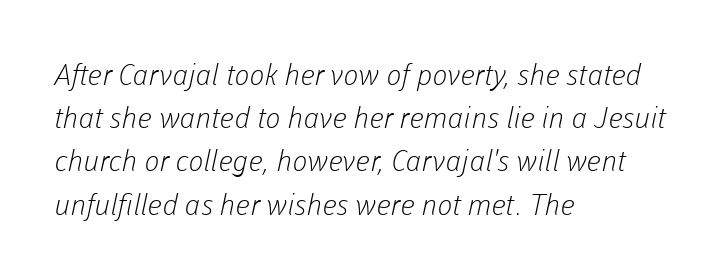
Look at the bottom of the vertical strokes: they stop flat, with no serifs. All the whitespace from short lines collects on the right. Short note: letters normally spaced. Honestly, the row spacing looks completely unremarkable. A clean baseline with only descenders dipping below it. The letters advance in unequal steps, a hallmark of proportional type.
